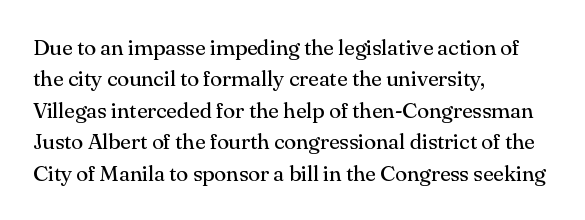
The image shows 22 px text type, upright; set left-aligned, normal line spacing (1.43x), normal letter spacing, not underlined.
